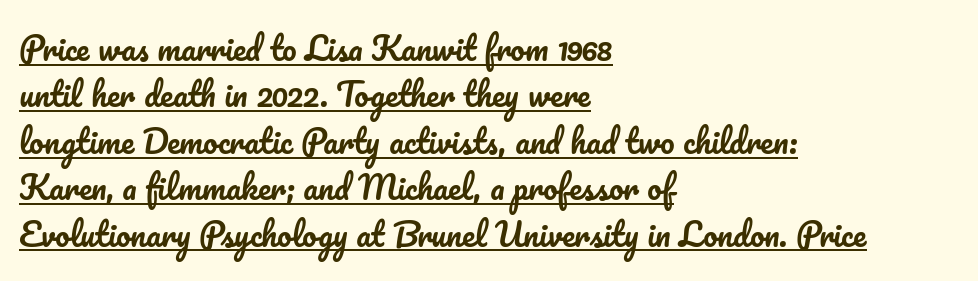
The image shows 32 px text type; set left-aligned, normal line spacing (1.45x), normal letter spacing, underlined; low stroke contrast and a small x-height.
